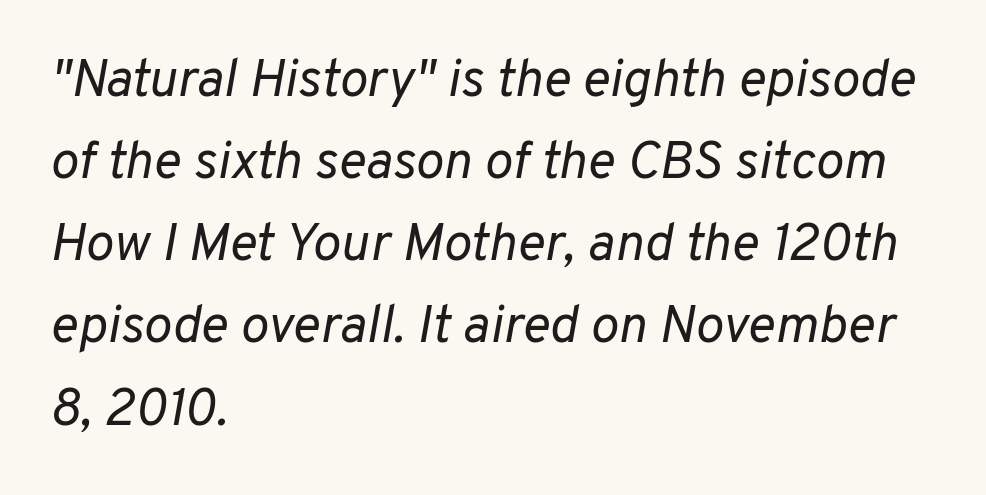
{"italic": "yes", "lean": "right", "slant_degrees": 10, "bold": "no", "weight": "regular", "width": "normal", "stroke_contrast": "low", "x_height": "medium", "monospaced": "no", "underline": "no", "align": "left", "line_spacing": "normal", "line_spacing_ratio": 1.55, "letter_spacing": "normal", "letter_spacing_em": 0.0, "glyph_px": 53}
